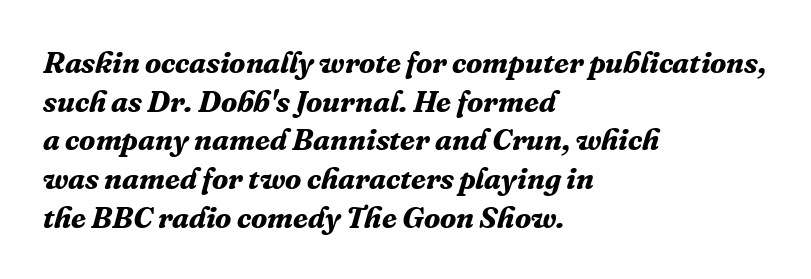
{"serif": "yes", "italic": "yes", "lean": "right", "slant_degrees": 16, "bold": "yes", "weight": "bold", "width": "normal", "stroke_contrast": "medium", "x_height": "medium", "monospaced": "no", "underline": "no", "align": "left", "line_spacing": "normal", "line_spacing_ratio": 1.29, "letter_spacing": "normal", "letter_spacing_em": 0.0, "glyph_px": 30}
